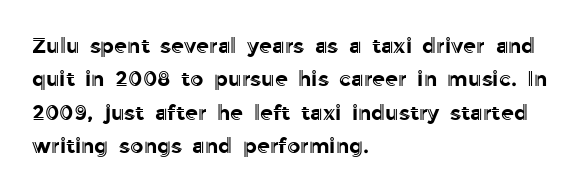
Nobody drew a line under any word here. A student would call this left alignment; a typographer would say flush left, rag right. Rendered with straight, roman letterforms. In terms of leading, this rendering sits right in the middle. Characters follow at the spacing the type designer built in.
